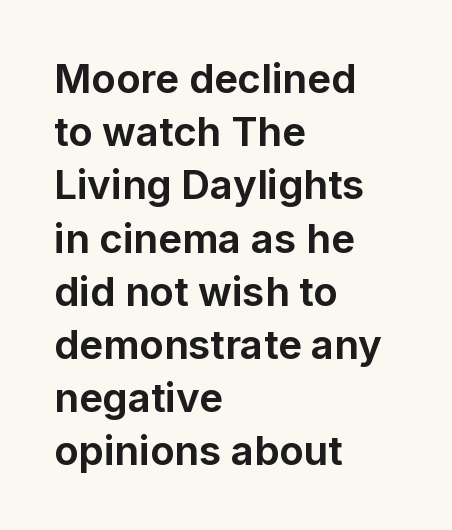
Leading matches the norm, producing a regular column. It's the straight-up-and-down kind of type. Note the varied advance widths — an 'i' is clearly narrower than an 'm'. Check where the strokes stop: nothing finishes them off — pure sans.
